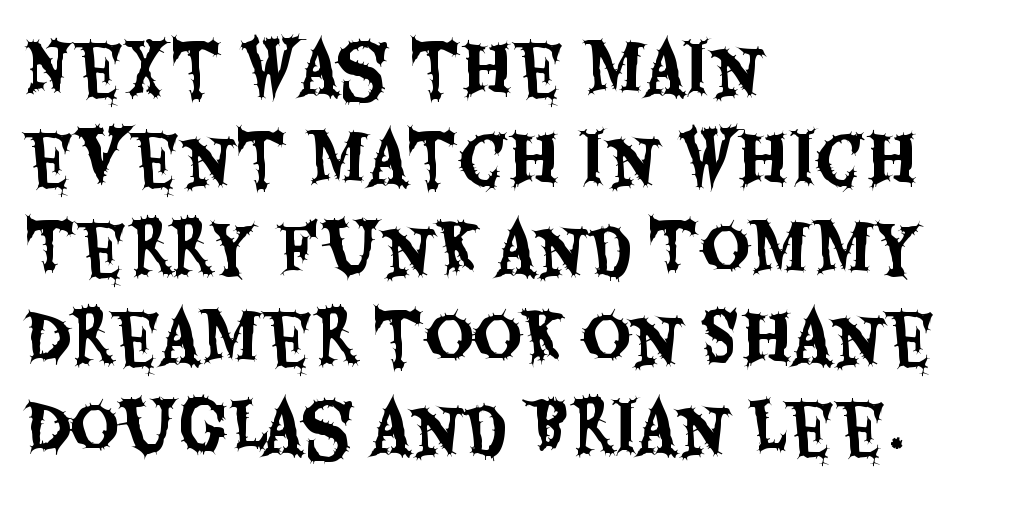
Q: Is the text italic (slanted)? A: No, it is upright.
Q: Is the typeface a serif or a sans-serif typeface? A: Sans-serif.
Q: Is the text underlined? A: No.
Q: How is the paragraph aligned? A: Left-aligned.
Q: Is the spacing between letters normal or unusually wide? A: Normal.
Q: Is the spacing between lines tight, normal or loose? A: Normal.
Q: Width (condensed, normal, or wide)? A: Condensed.
Q: Stroke contrast? A: Medium.
Q: x-height? A: Large.
Q: Monospaced? A: No.
